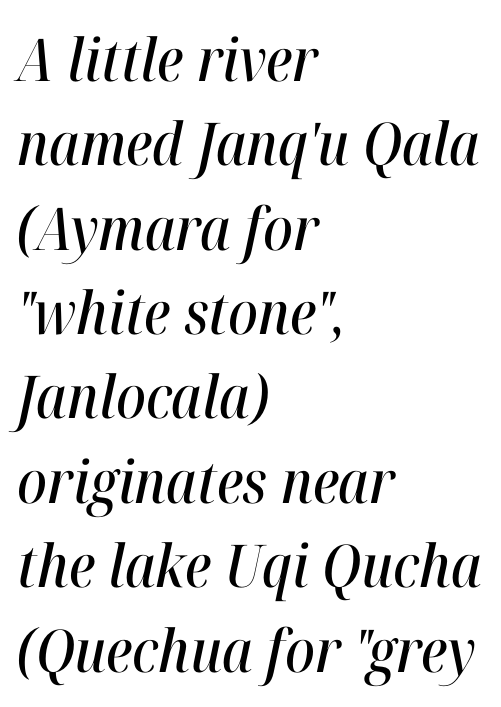
{"italic": "yes", "lean": "right", "slant_degrees": 12, "width": "condensed", "stroke_contrast": "high", "x_height": "medium", "monospaced": "no", "underline": "no", "align": "left", "line_spacing": "normal", "line_spacing_ratio": 1.43, "letter_spacing": "normal", "letter_spacing_em": 0.0, "glyph_px": 59}
